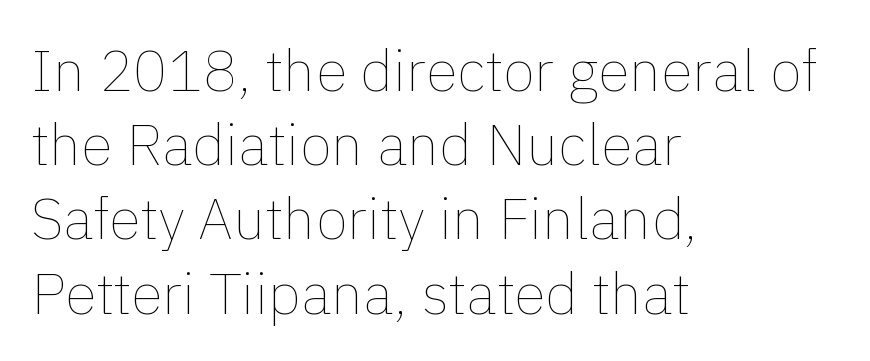
Tracking here is standard; glyphs follow each other at the usual distance. Is this a fixed-width face? No — the glyphs have proportional, varying widths. Underlining? Definitely not there. One glance says typical: line gaps are just what's usual. Italic? Not at all — the glyphs are vertical.
